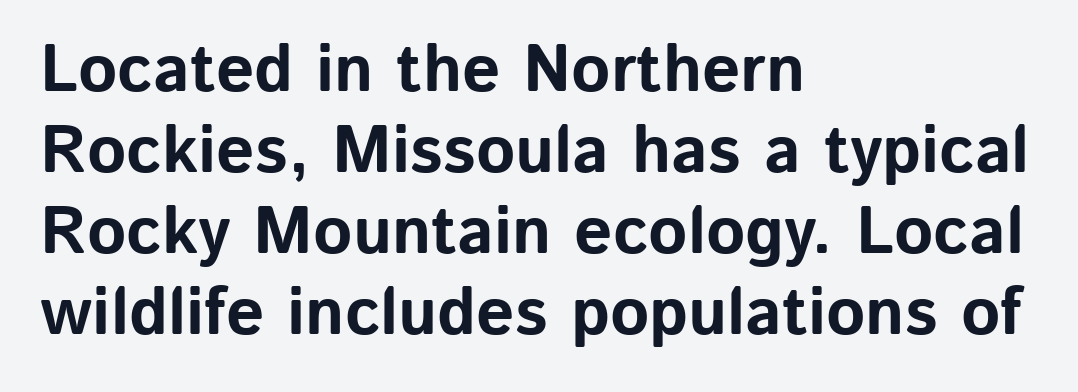
The image shows 67 px bold sans-serif type, upright; set left-aligned, line spacing 1.21x, normal letter spacing, not underlined; low stroke contrast and a medium x-height.
